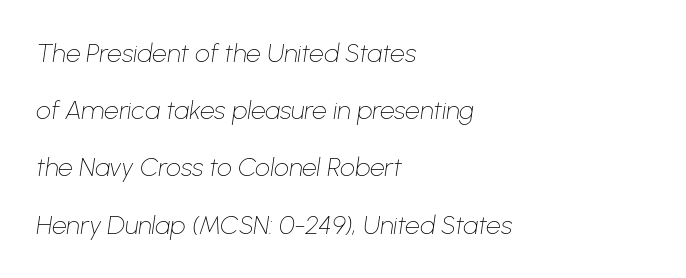
The image shows 26 px text type, italic (leaning right); set left-aligned, loose line spacing (2.2x), normal letter spacing, not underlined.
